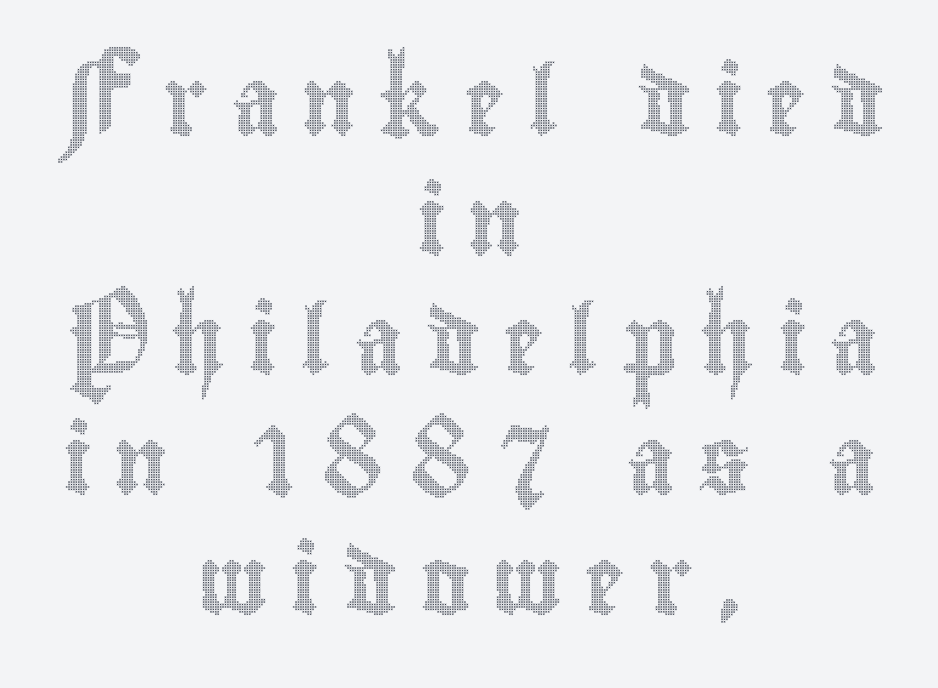
{"italic": "no", "width": "condensed", "x_height": "small", "monospaced": "no", "underline": "no", "align": "center", "line_spacing_ratio": 1.76, "letter_spacing": "wide", "letter_spacing_em": 0.33, "glyph_px": 68}
